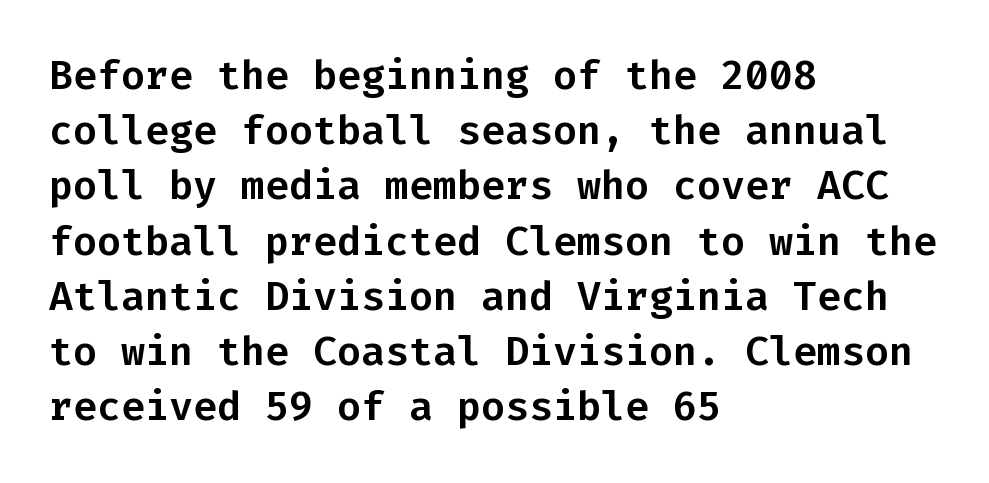
The passage shown is typed in a monospace face where columns stay perfectly aligned. Bare-footed words on every line. To sum up the face: it is a sans, with no serifs. Ascenders rise straight up at ninety degrees.
